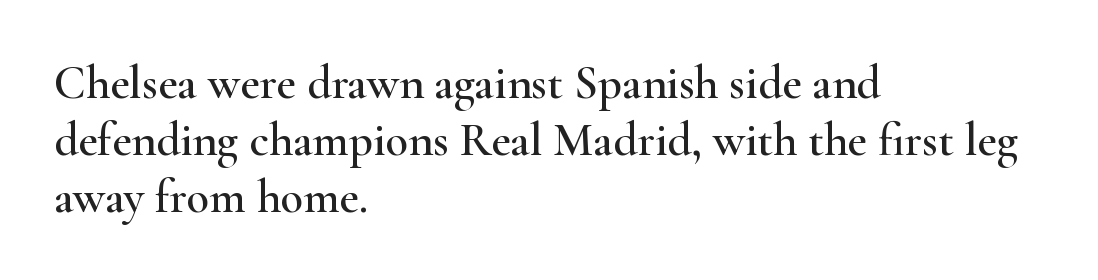
This is the regular roman posture of the typeface. Standard letterfit; no display-style spreading of the glyphs. Nobody drew a line under any word here. In CSS terms this would be text-align: left. The glyphs in this specimen are seriffed. A typesetter would call this proportional, since set widths differ per character.
